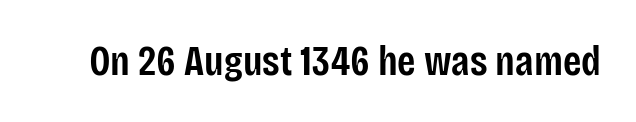
Q: Is the text bold? A: Semi-bold.
Q: Is the text italic (slanted)? A: No, it is upright.
Q: Is the typeface a serif or a sans-serif typeface? A: Sans-serif.
Q: Is the text underlined? A: No.
Q: Is the spacing between letters normal or unusually wide? A: Normal.
Q: Width (condensed, normal, or wide)? A: Condensed.
Q: Stroke contrast? A: Low.
Q: x-height? A: Large.
Q: Monospaced? A: No.
